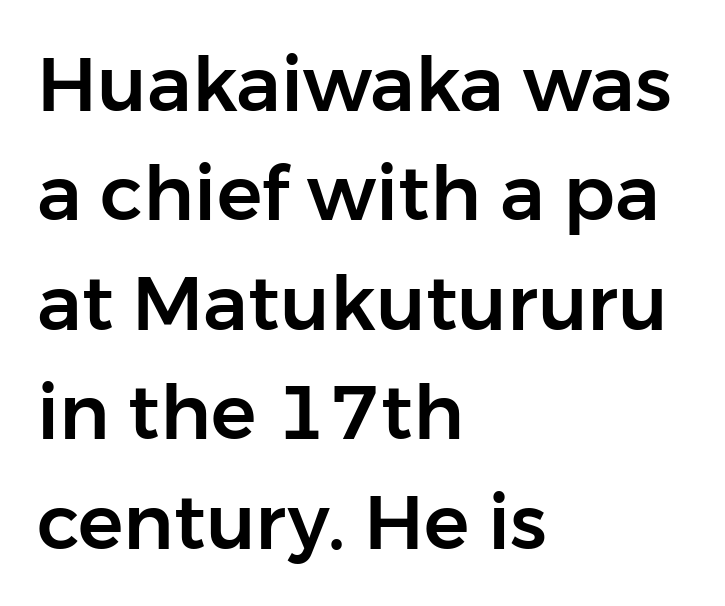
Q: Is the text italic (slanted)? A: No, it is upright.
Q: Is the typeface a serif or a sans-serif typeface? A: Sans-serif.
Q: Is the text underlined? A: No.
Q: How is the paragraph aligned? A: Left-aligned.
Q: Is the spacing between letters normal or unusually wide? A: Normal.
Q: Is the spacing between lines tight, normal or loose? A: Normal.
Q: Width (condensed, normal, or wide)? A: Normal.
Q: Stroke contrast? A: Low.
Q: x-height? A: Medium.
Q: Monospaced? A: No.
